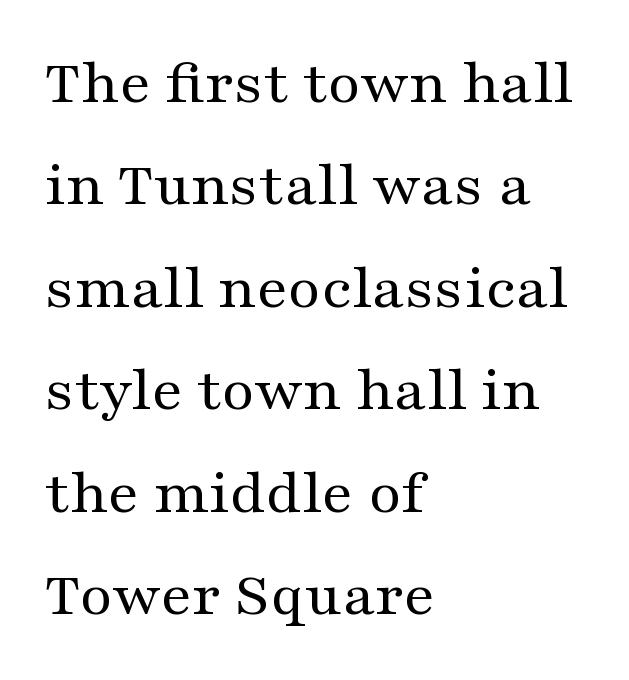
The space beneath each line is pristine and unruled. Casual observation: everything's shoved over to the left. The letters stand upright; this is a roman face. What stands out about the letter spacing? Nothing — it is the standard amount.
